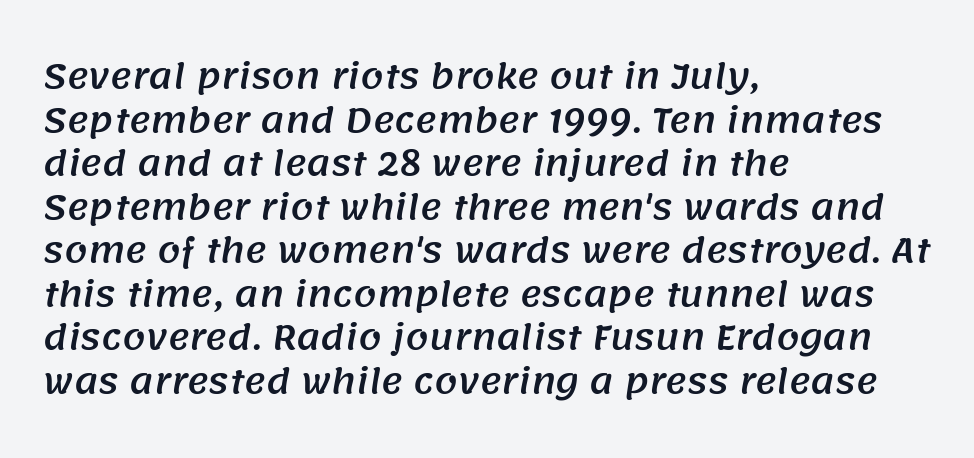
The image shows 33 px sans-serif type; set left-aligned, normal line spacing (1.32x), normal letter spacing, not underlined; medium stroke contrast and a large x-height.
